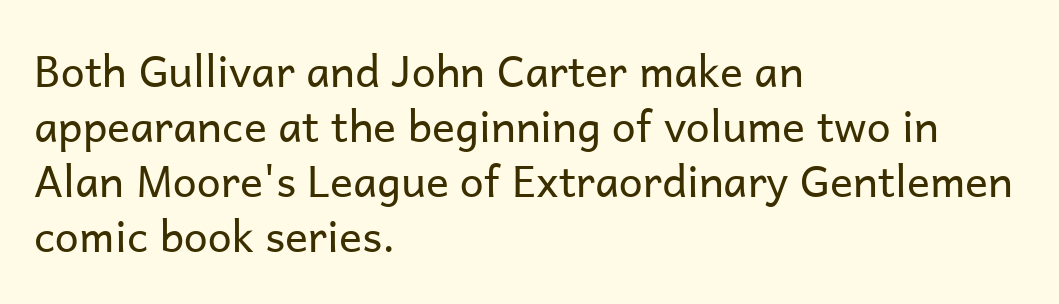
The image shows 43 px regular-weight sans-serif type, upright; set left-aligned, normal line spacing (1.28x), normal letter spacing, not underlined; low stroke contrast and a medium x-height.
